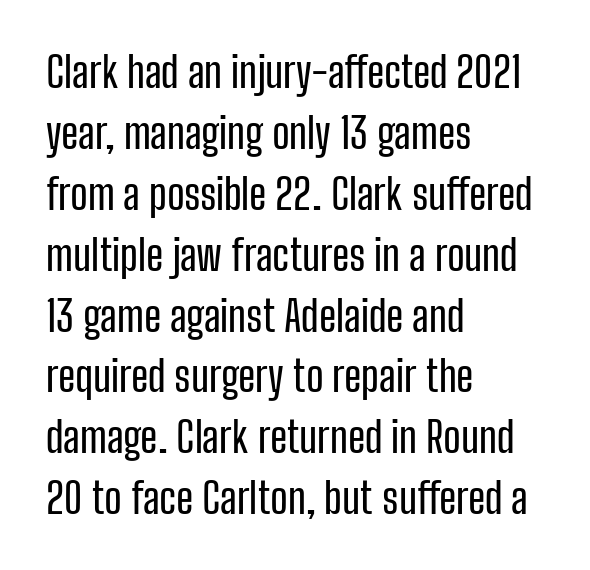
Q: Is the text italic (slanted)? A: No, it is upright.
Q: Is the typeface a serif or a sans-serif typeface? A: Sans-serif.
Q: Is the text underlined? A: No.
Q: How is the paragraph aligned? A: Left-aligned.
Q: Is the spacing between letters normal or unusually wide? A: Normal.
Q: Is the spacing between lines tight, normal or loose? A: Normal.
Q: Width (condensed, normal, or wide)? A: Condensed.
Q: Stroke contrast? A: Low.
Q: x-height? A: Medium.
Q: Monospaced? A: No.
